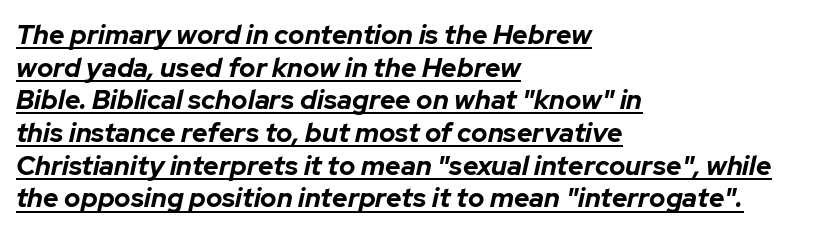
Style check: oblique. The rendering uses a bold face; every stroke is thick and dark. The letterforms sit shoulder to shoulder at normal distance. Quick note: underline on. The typesetter chose a ragged-right arrangement here.
